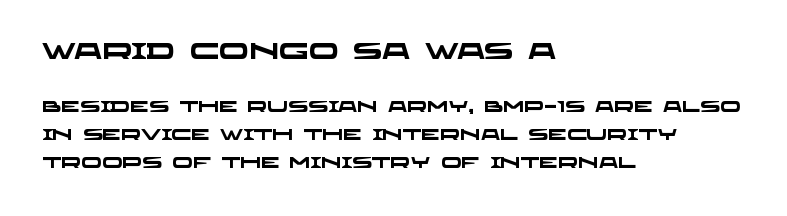
The letterforms sit shoulder to shoulder at normal distance. Horizontal alignment here is leftward, the default for most running prose. Quick note: underline off. A full-strength bold gives these letters their thick strokes.
